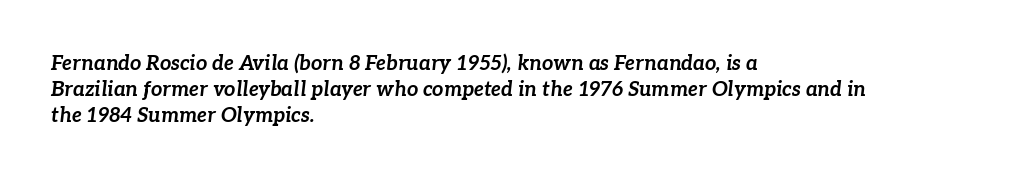
Just letters on the line, the space beneath them empty. The paragraph has a hard left edge and a soft right edge. Honestly, the letter spacing is just normal — you wouldn't notice it. Leading matches the norm, producing a regular column. Emphasis-style slanted type is in use. Each glyph is drawn with heavy, bold strokes.
